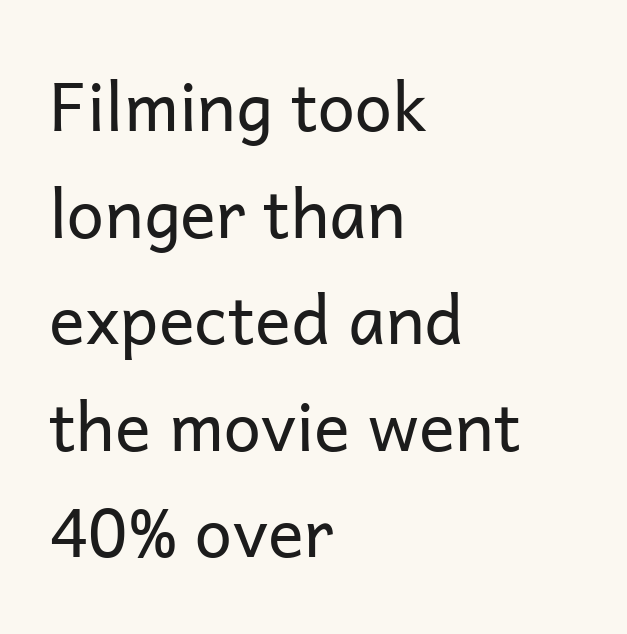
A typesetter would call this leading conventional body-copy spacing. The words here are not underlined. This sample has the flowing, uneven cadence of proportional lettering. A typesetter would call this zero additional tracking.
